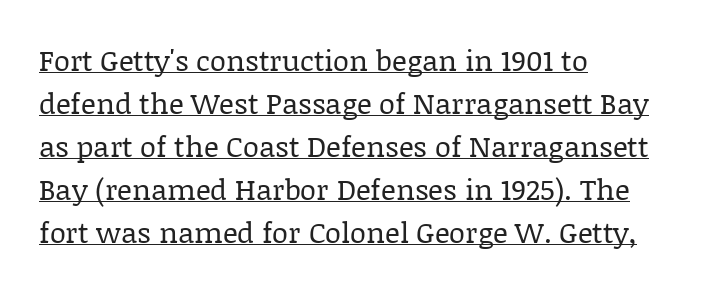
Spacing verdict: proportional, widths tailored to each character. The characters are drawn with everyday or finer stroke widths. The sample's only ornament is a line tracing under the words. Horizontally, the lines are justified to the leading edge only. Rendered with straight, roman letterforms.
